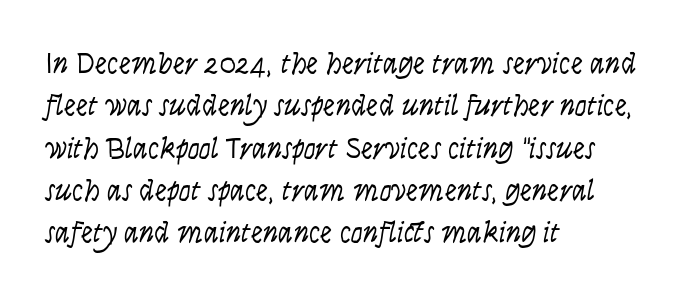
{"italic": "yes", "lean": "right", "slant_degrees": 9, "bold": "no", "weight": "light", "width": "condensed", "stroke_contrast": "low", "x_height": "large", "monospaced": "no", "underline": "no", "align": "left", "line_spacing": "normal", "line_spacing_ratio": 1.41, "letter_spacing": "normal", "letter_spacing_em": 0.0, "glyph_px": 30}
